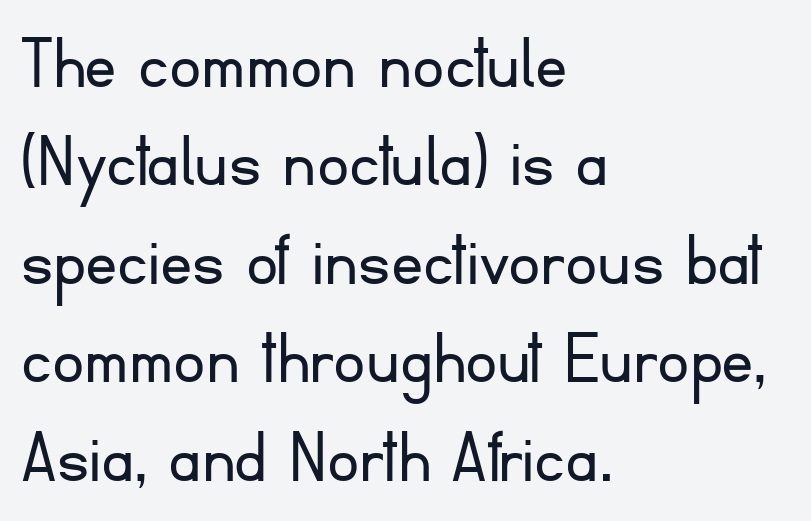
{"serif": "no", "italic": "no", "bold": "no", "weight": "light", "width": "normal", "stroke_contrast": "low", "x_height": "small", "monospaced": "no", "underline": "no", "align": "left", "line_spacing_ratio": 1.23, "letter_spacing": "normal", "letter_spacing_em": 0.0, "glyph_px": 80}
